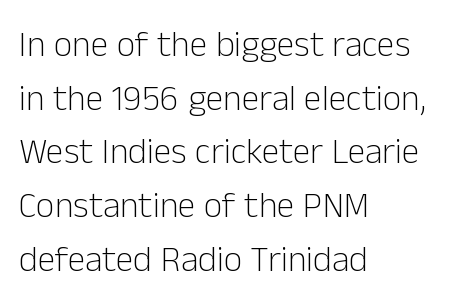
The image shows 36 px light sans-serif type, upright; set left-aligned, normal line spacing (1.49x), normal letter spacing, not underlined; low stroke contrast and a medium x-height.
